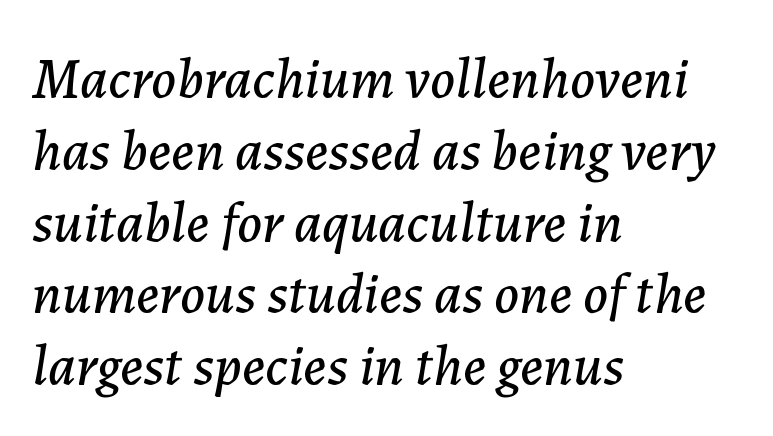
Q: Is the text italic (slanted)? A: Yes, it leans right by about 7 degrees.
Q: Is the text underlined? A: No.
Q: How is the paragraph aligned? A: Left-aligned.
Q: Is the spacing between letters normal or unusually wide? A: Normal.
Q: Is the spacing between lines tight, normal or loose? A: Normal.
Q: Width (condensed, normal, or wide)? A: Normal.
Q: Stroke contrast? A: Low.
Q: x-height? A: Medium.
Q: Monospaced? A: No.
